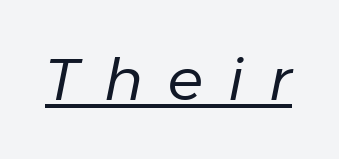
{"italic": "yes", "lean": "right", "slant_degrees": 11, "bold": "no", "weight": "regular", "width": "normal", "stroke_contrast": "low", "x_height": "medium", "monospaced": "no", "underline": "yes", "letter_spacing": "wide", "letter_spacing_em": 0.43, "glyph_px": 59}
